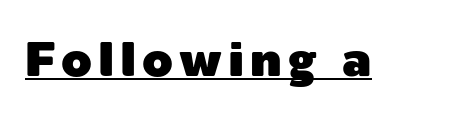
Q: Is the text italic (slanted)? A: No, it is upright.
Q: Is the typeface a serif or a sans-serif typeface? A: Sans-serif.
Q: Is the text underlined? A: Yes.
Q: Width (condensed, normal, or wide)? A: Normal.
Q: x-height? A: Medium.
Q: Monospaced? A: No.
